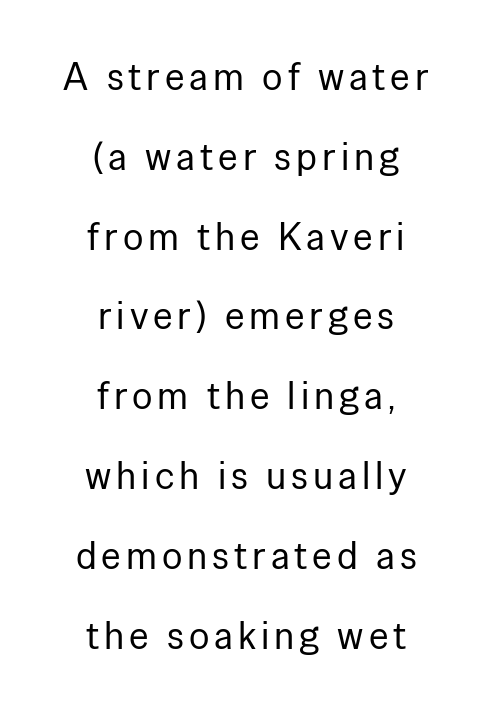
Q: Is the text bold? A: No.
Q: Is the text italic (slanted)? A: No, it is upright.
Q: Is the typeface a serif or a sans-serif typeface? A: Sans-serif.
Q: Is the text underlined? A: No.
Q: How is the paragraph aligned? A: Centered.
Q: Is the spacing between lines tight, normal or loose? A: Loose.
Q: Width (condensed, normal, or wide)? A: Normal.
Q: Stroke contrast? A: Low.
Q: x-height? A: Medium.
Q: Monospaced? A: No.
